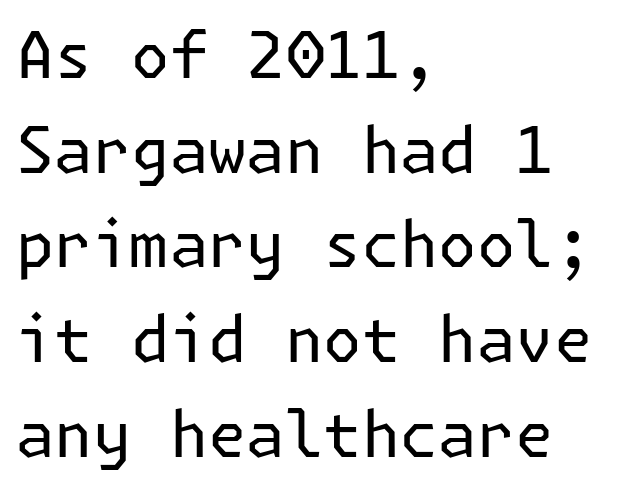
The weight tops out at a normal text grade. The glyphs are unaccompanied by any horizontal stroke below them. Each new line begins a customary step beneath the previous one. To sum up the face: it is a sans, with no serifs. In terms of posture, this sample is upright. Standard letterfit; no display-style spreading of the glyphs.
